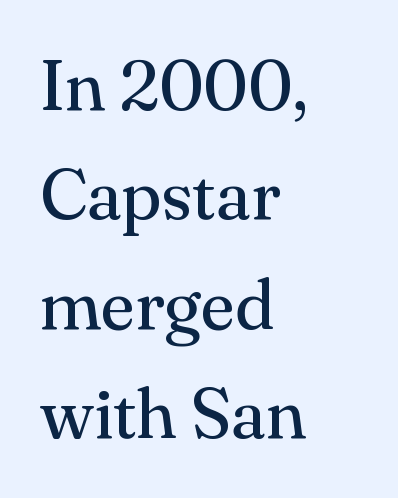
The image shows 71 px regular-weight serif type, upright; set left-aligned, normal line spacing (1.54x), normal letter spacing, not underlined; medium stroke contrast and a small x-height.
